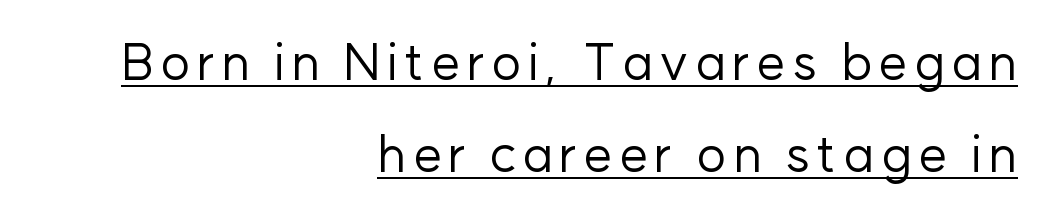
Observe the absence of serifs on each vertical stroke in this sample. The face used here is proportionally spaced, like ordinary book or web type. A typographer would call this underscored text. Visually the block forms a straight wall on the right and a jagged coastline on the left. These glyphs show unthickened strokes, regular width or finer. Ordinary non-slanted type is in use.
